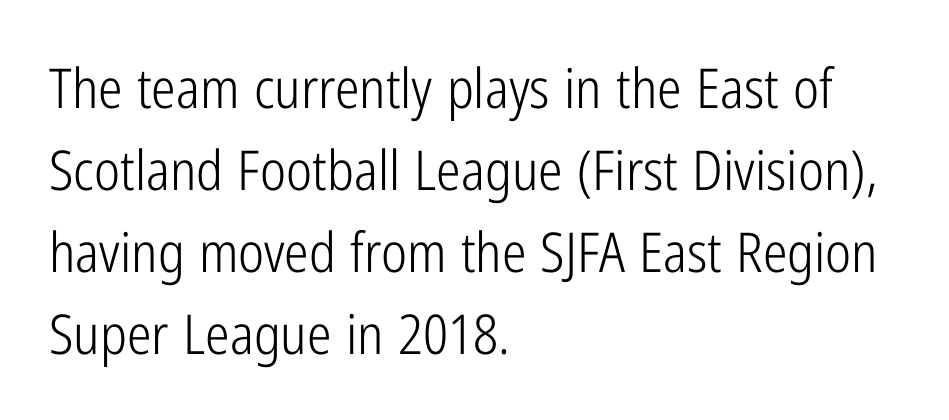
The image shows 55 px light, condensed sans-serif type, upright; set left-aligned, normal line spacing (1.49x), normal letter spacing, not underlined; low stroke contrast and a medium x-height.
